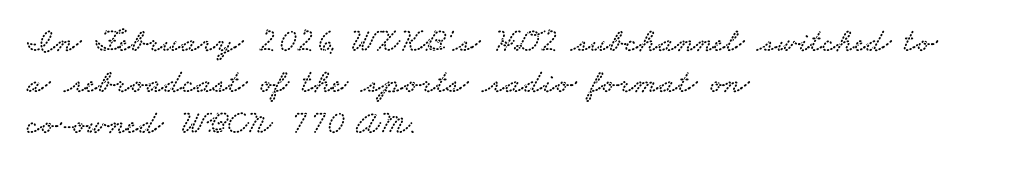
The image shows 34 px wide serif type; set left-aligned, line spacing 1.21x, normal letter spacing, not underlined; low stroke contrast and a small x-height.
